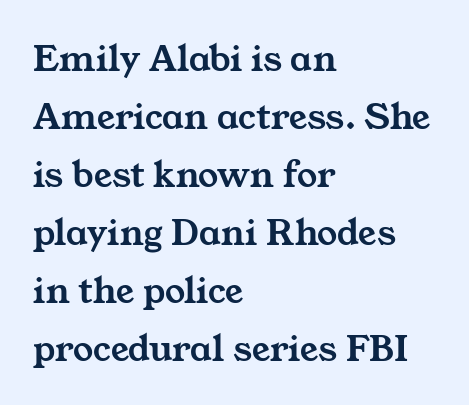
{"serif": "yes", "width": "wide", "stroke_contrast": "medium", "x_height": "medium", "monospaced": "no", "underline": "no", "align": "left", "line_spacing": "normal", "line_spacing_ratio": 1.45, "letter_spacing": "normal", "letter_spacing_em": 0.0, "glyph_px": 40}
